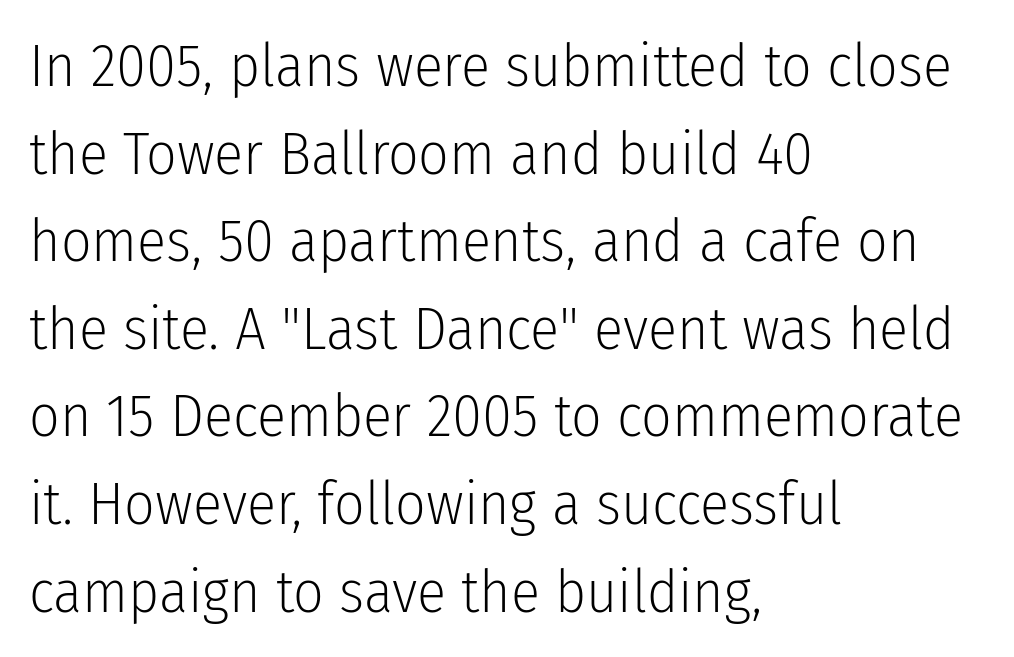
The rendering anchors every line to the left-hand side. A typesetter would call this proportional, since set widths differ per character. Tall strokes in this sample are plumb rather than angled. No letter is thick-stroked: the sample isn't bold.
